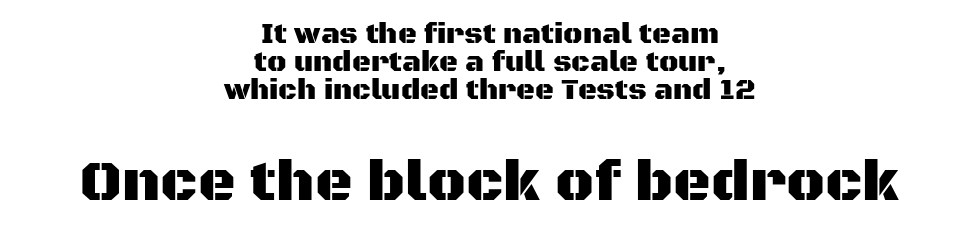
Leading: reduced. Caption: multi-line text, centered on the measure. Quick note: not italic, upright. Typesetter's note — lower block bumped up in size, upper block left smaller. A typesetter would call this proportional, since set widths differ per character.
